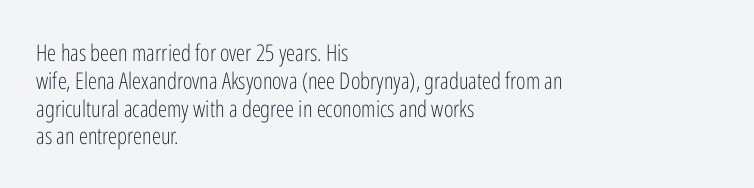
{"italic": "no", "bold": "no", "underline": "no", "align": "left", "line_spacing_ratio": 1.21, "letter_spacing": "normal", "letter_spacing_em": 0.0, "glyph_px": 23}
